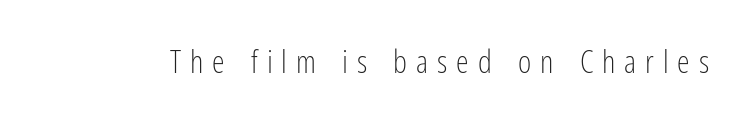
Q: Is the text bold? A: No.
Q: Is the text italic (slanted)? A: No, it is upright.
Q: Is the typeface a serif or a sans-serif typeface? A: Sans-serif.
Q: Is the text underlined? A: No.
Q: Is the spacing between letters normal or unusually wide? A: Unusually wide.
Q: Width (condensed, normal, or wide)? A: Condensed.
Q: Stroke contrast? A: Low.
Q: x-height? A: Medium.
Q: Monospaced? A: No.
